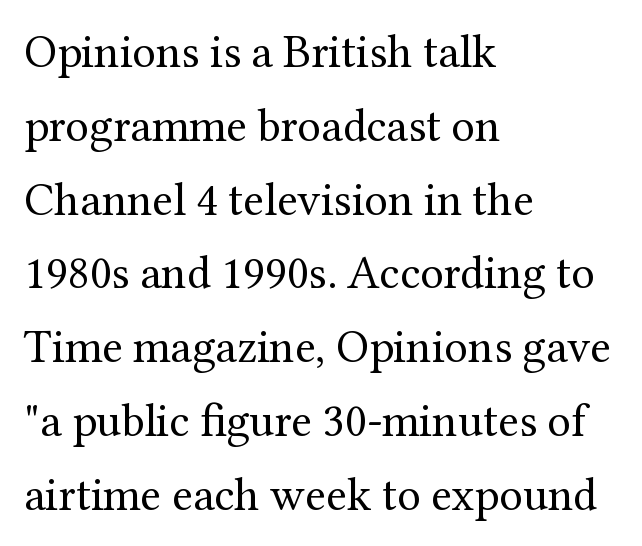
The axis of the letterforms is exactly vertical. Stroke thickness stays within the range of a standard reading face or lighter. This sample uses a serif face. Each letter keeps its own natural width here, so spacing adapts to shape. Underline: absent. Observe the ordinary spacing: letters are neighbours, not strangers.
